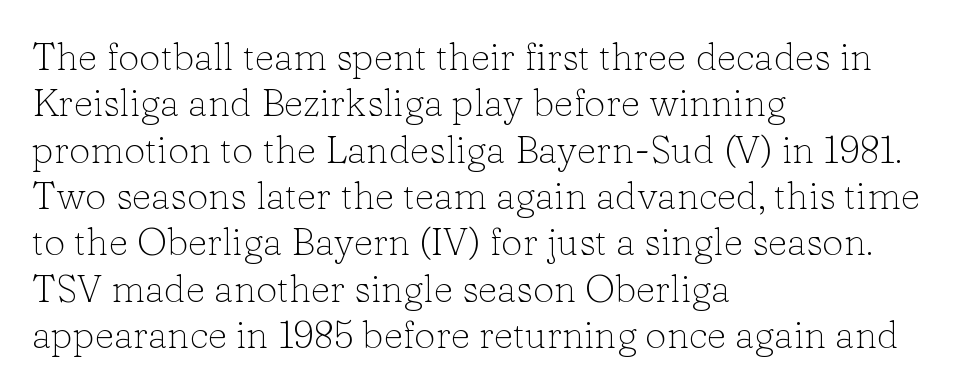
The characters are drawn with everyday or finer stroke widths. Unmarked baselines from the first word to the last. I'd call this a serif setting — the letters wear small feet. Reading down the block, your eye returns to a fixed left position each line. The face used here is proportionally spaced, like ordinary book or web type. What stands out about the letter spacing? Nothing — it is the standard amount.
